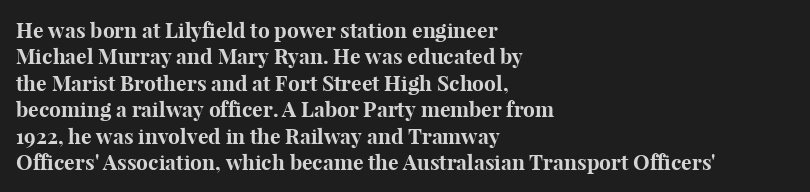
The image shows 21 px bold type, upright; set left-aligned, normal line spacing (1.26x), normal letter spacing, not underlined.
